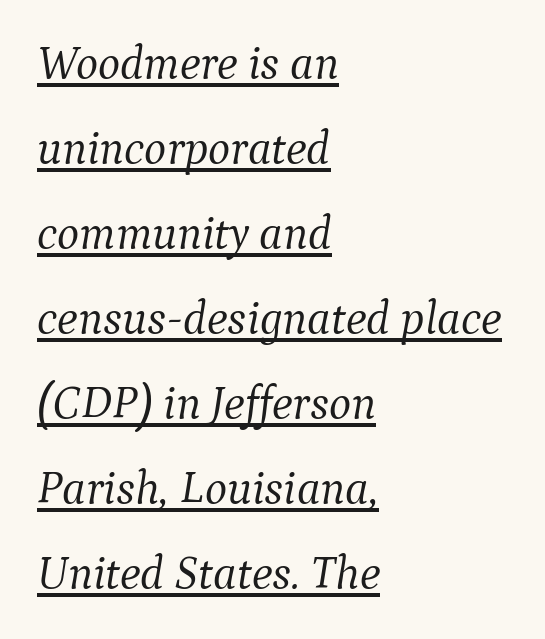
The image shows 47 px light serif type, italic (leaning right); set left-aligned, line spacing 1.81x, normal letter spacing, underlined; medium stroke contrast and a medium x-height.
